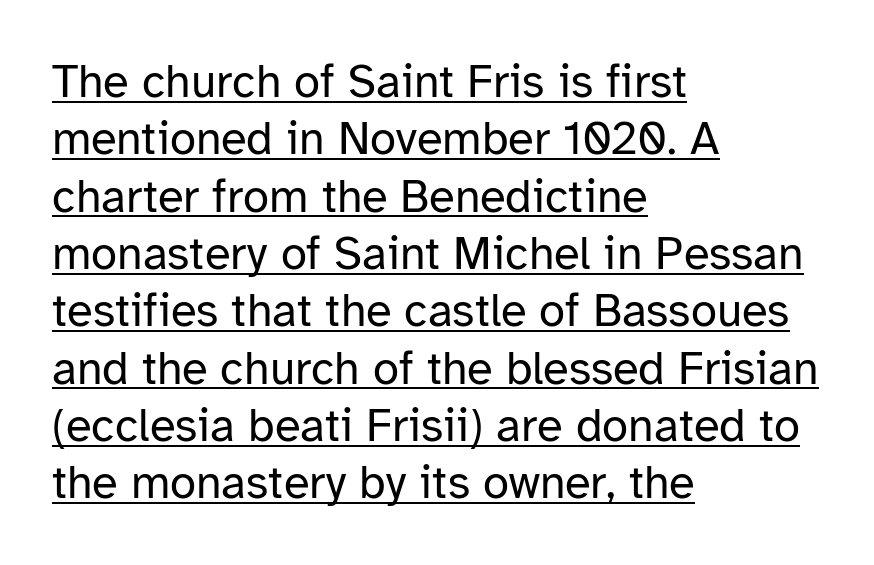
The image shows 47 px regular-weight sans-serif type, upright; set left-aligned, line spacing 1.22x, normal letter spacing, underlined; low stroke contrast and a medium x-height.
